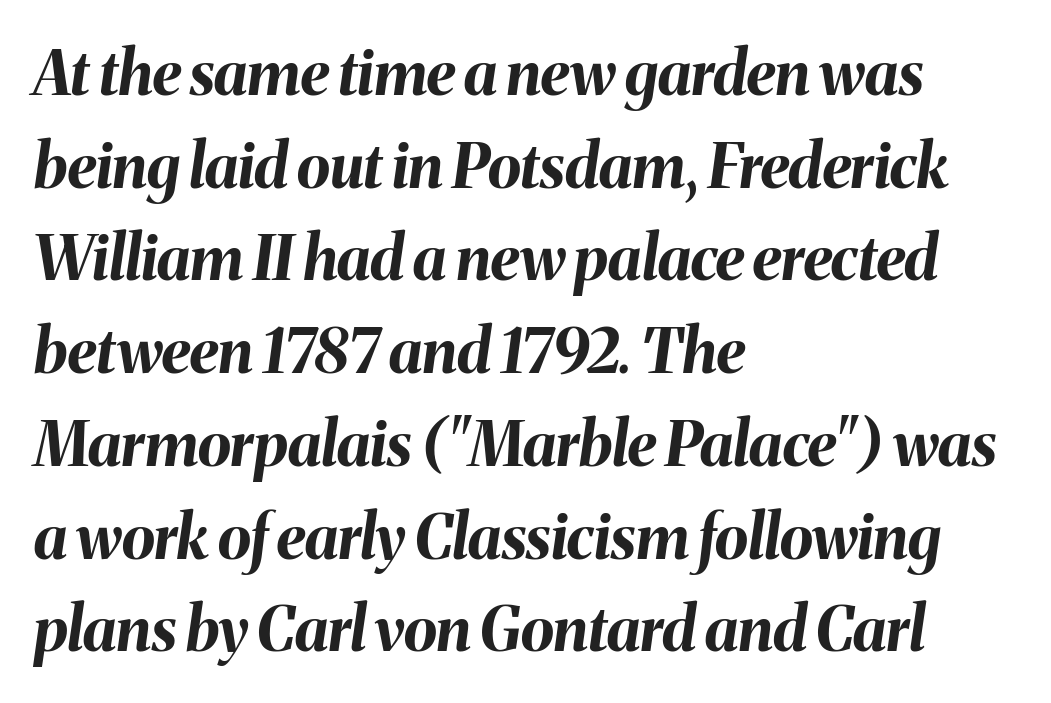
Tall strokes in this sample are angled rather than plumb. Between one letter and the next there's only the usual sliver of space. Every row of glyphs begins at an identical x-position on the left. Words float on clear page, feet unadorned. This sample has the flowing, uneven cadence of proportional lettering.
